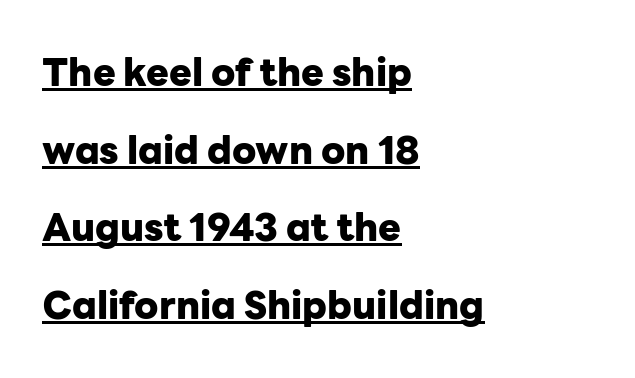
Q: Is the text bold? A: Yes.
Q: Is the text italic (slanted)? A: No, it is upright.
Q: Is the typeface a serif or a sans-serif typeface? A: Sans-serif.
Q: Is the text underlined? A: Yes.
Q: How is the paragraph aligned? A: Left-aligned.
Q: Is the spacing between letters normal or unusually wide? A: Normal.
Q: Is the spacing between lines tight, normal or loose? A: Loose.
Q: Width (condensed, normal, or wide)? A: Normal.
Q: Stroke contrast? A: Low.
Q: x-height? A: Medium.
Q: Monospaced? A: No.
